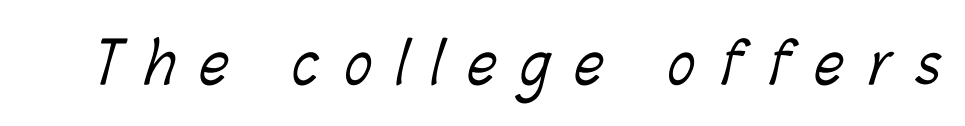
Q: Is the text bold? A: No.
Q: Is the text underlined? A: No.
Q: Is the spacing between letters normal or unusually wide? A: Unusually wide.
Q: Width (condensed, normal, or wide)? A: Condensed.
Q: Stroke contrast? A: Low.
Q: x-height? A: Medium.
Q: Monospaced? A: No.
